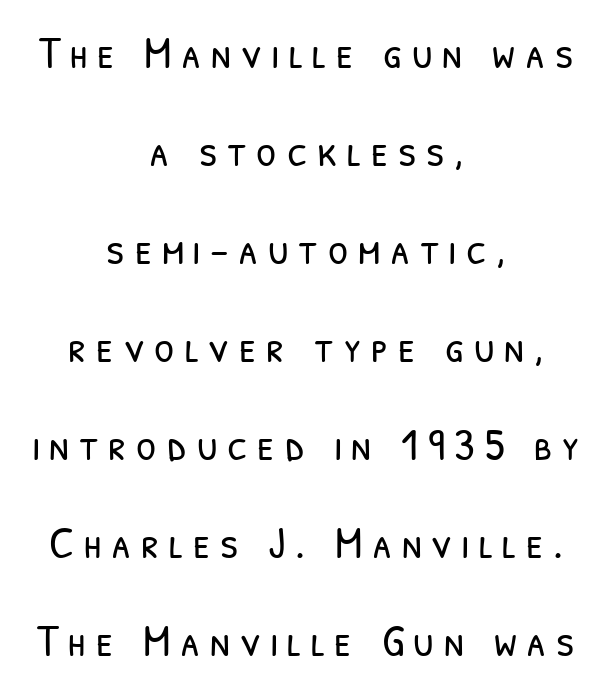
The letters advance in unequal steps, a hallmark of proportional type. The line texture is sparse and dotted thanks to wide tracking. The text was rendered using a sans face with plain stroke endings. One glance says open: line gaps are wider than usual. Underline: absent.
